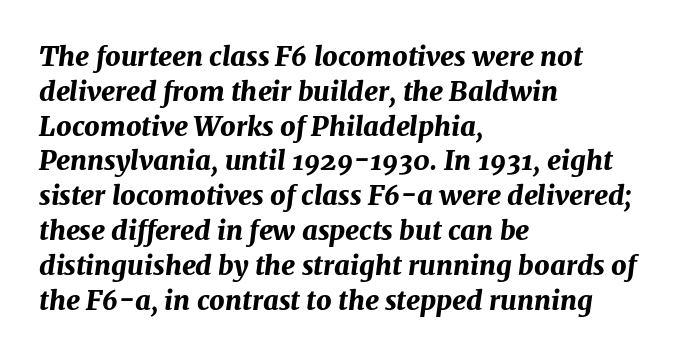
The characters look thick and weighty, a clear bold. Is the letter spacing exaggerated? No — it looks like the ordinary default. One glance says typical: line gaps are just what's usual. The rag falls on the right side of this text block. The string is rendered with underlining switched off.
